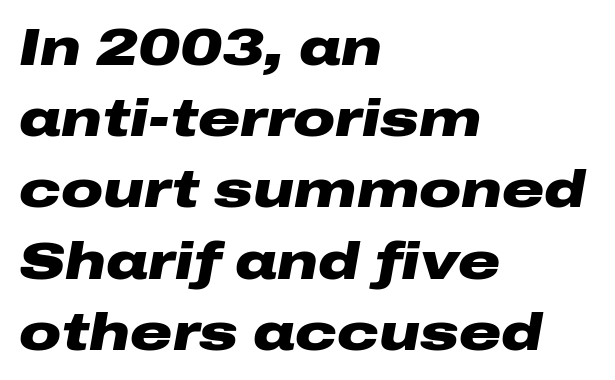
The image shows 52 px heavy, wide type, italic (leaning right); set left-aligned, normal line spacing (1.37x), normal letter spacing, not underlined; low stroke contrast and a medium x-height.
